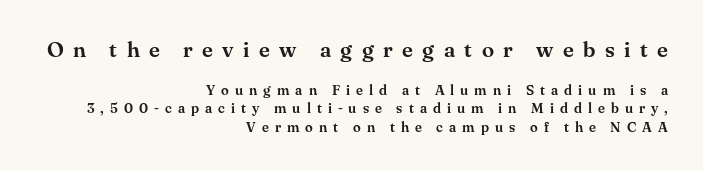
Q: Is the text italic (slanted)? A: No, it is upright.
Q: Is the text underlined? A: No.
Q: How is the paragraph aligned? A: Right-aligned.
Q: Is the spacing between letters normal or unusually wide? A: Unusually wide.
Q: Is the spacing between lines tight, normal or loose? A: Normal.
Q: Which block of text is set in a larger size, the first (top) or the second (bottom)? A: The first (top) one.
